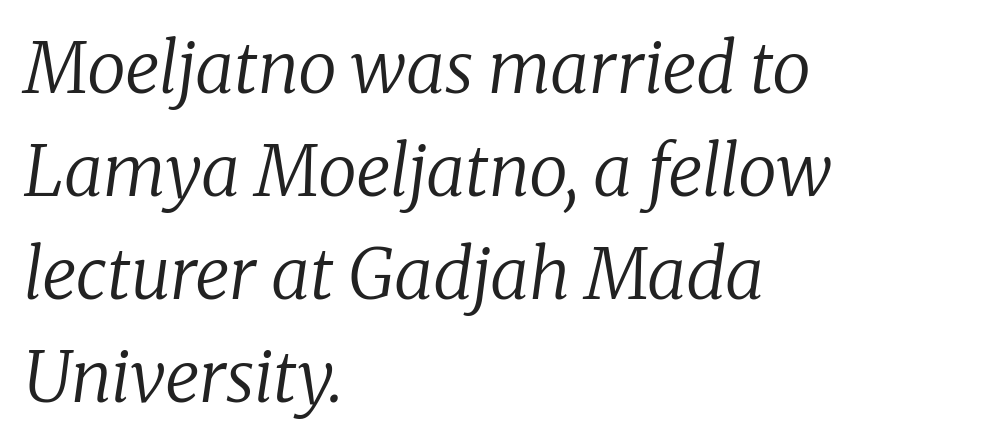
The image shows 70 px regular-weight serif type, italic (leaning right); set left-aligned, normal line spacing (1.47x), normal letter spacing, not underlined; low stroke contrast and a medium x-height.
